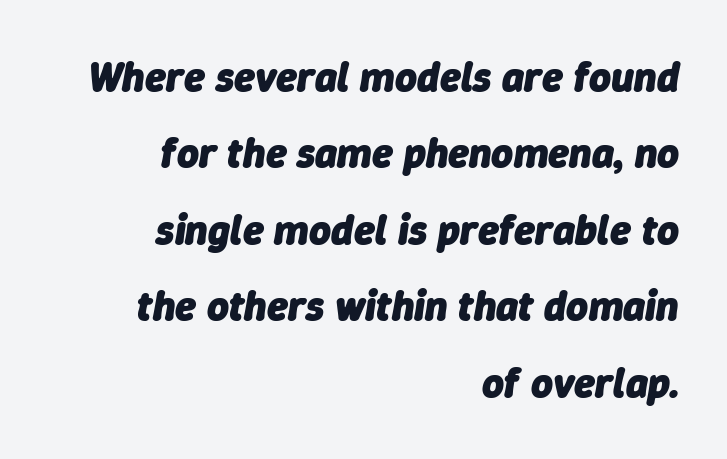
The ragged edge is on the left, which tells us the setting is flush right. The letters sit at their default tracking, neither squeezed nor spread. Yep, that's italic — everything's leaning. Letters rest on an invisible, unmarked baseline.
